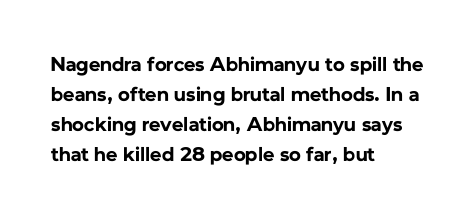
The image shows 20 px bold type, upright; set left-aligned, normal line spacing (1.5x), normal letter spacing, not underlined.
